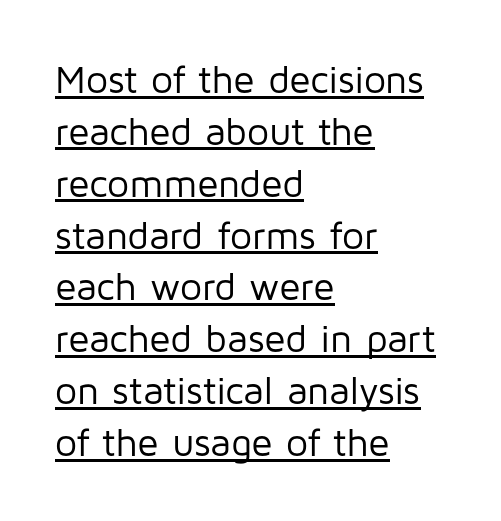
The image shows 39 px regular-weight sans-serif type, upright; set left-aligned, normal line spacing (1.33x), normal letter spacing, underlined; low stroke contrast and a medium x-height.
